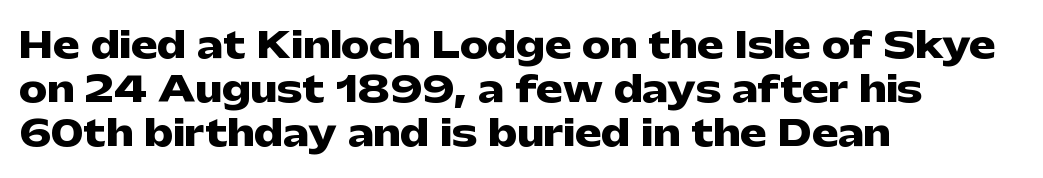
The image shows 35 px heavy, wide sans-serif type, upright; set left-aligned, normal line spacing (1.26x), normal letter spacing, not underlined; low stroke contrast and a medium x-height.
